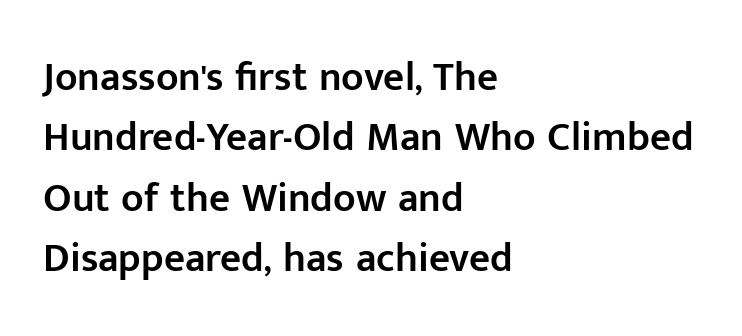
The image shows 41 px semibold sans-serif type, upright; set left-aligned, normal line spacing (1.47x), normal letter spacing, not underlined; low stroke contrast and a medium x-height.
